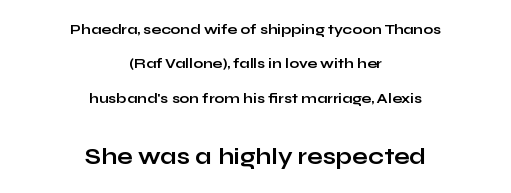
{"italic": "no", "bold": "yes", "underline": "no", "align": "center", "line_spacing": "loose", "line_spacing_ratio": 2.45, "letter_spacing": "normal", "letter_spacing_em": 0.0, "larger_block": "second", "size_ratio": 1.64, "glyph_px": 23}
